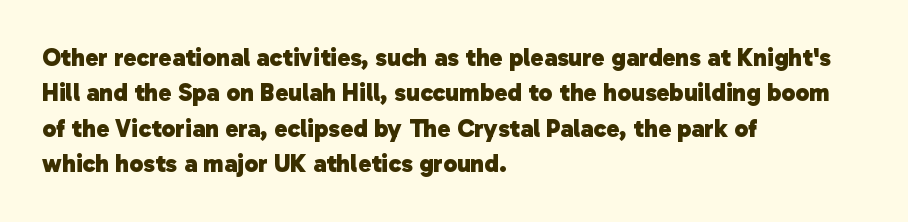
{"bold": "yes", "underline": "no", "align": "left", "line_spacing": "normal", "line_spacing_ratio": 1.42, "letter_spacing": "normal", "letter_spacing_em": 0.0, "glyph_px": 25}
